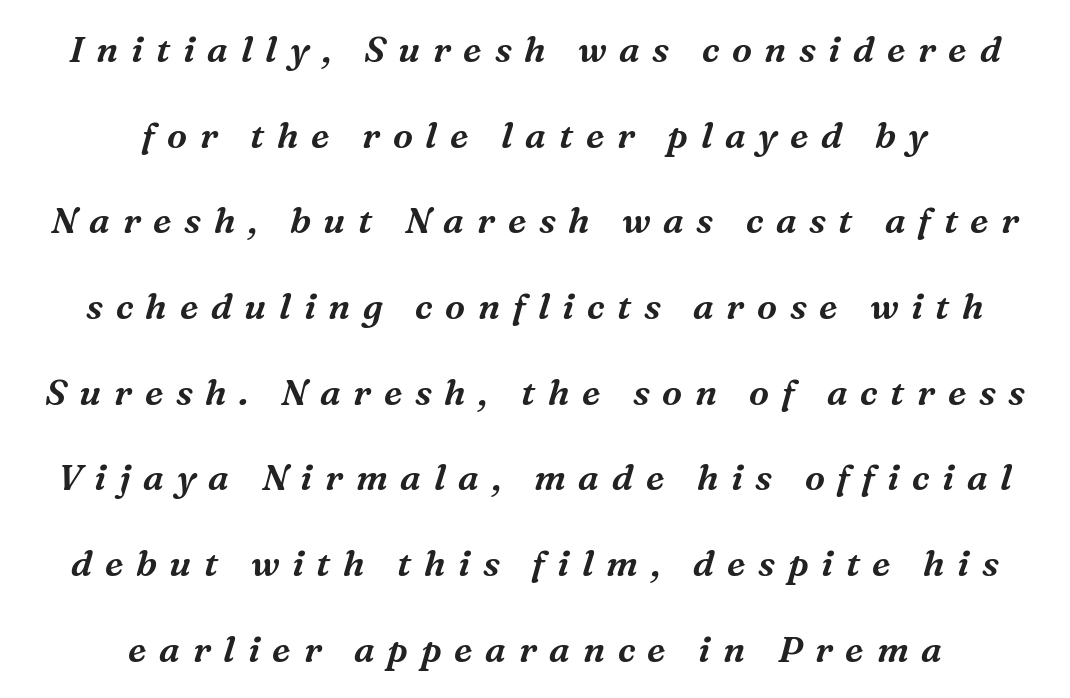
{"serif": "yes", "italic": "yes", "lean": "right", "slant_degrees": 16, "width": "normal", "stroke_contrast": "medium", "x_height": "medium", "monospaced": "no", "underline": "no", "align": "center", "line_spacing": "loose", "line_spacing_ratio": 2.38, "letter_spacing": "wide", "letter_spacing_em": 0.35, "glyph_px": 36}
